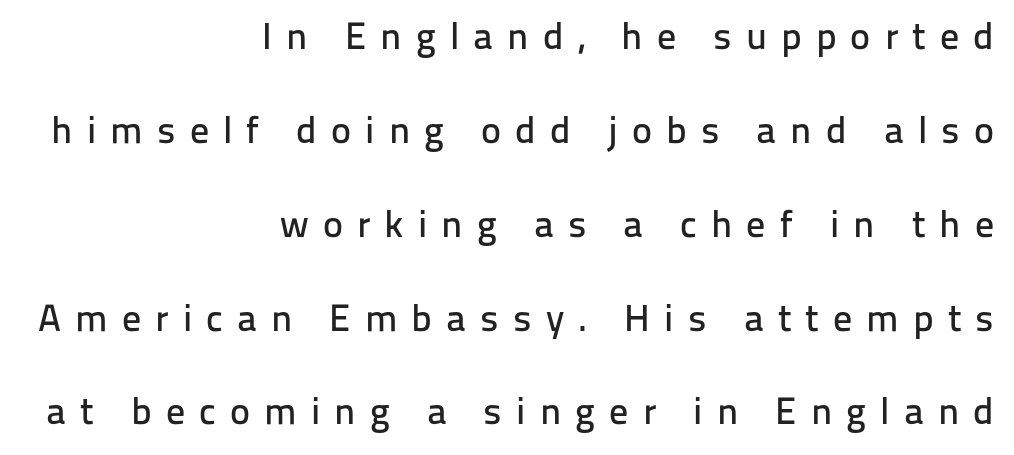
The image shows 38 px sans-serif type, upright; set right-aligned, loose line spacing (2.47x), unusually wide letter spacing (+0.37 em), not underlined; low stroke contrast and a medium x-height.
